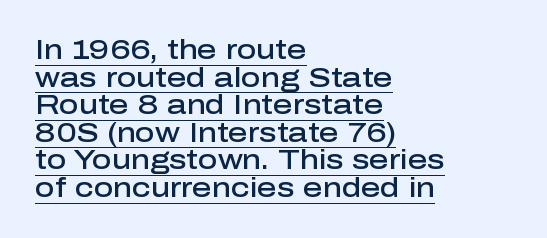
{"italic": "no", "bold": "semi", "underline": "yes", "align": "left", "line_spacing": "tight", "line_spacing_ratio": 1.02, "letter_spacing": "normal", "letter_spacing_em": 0.0, "glyph_px": 27}
